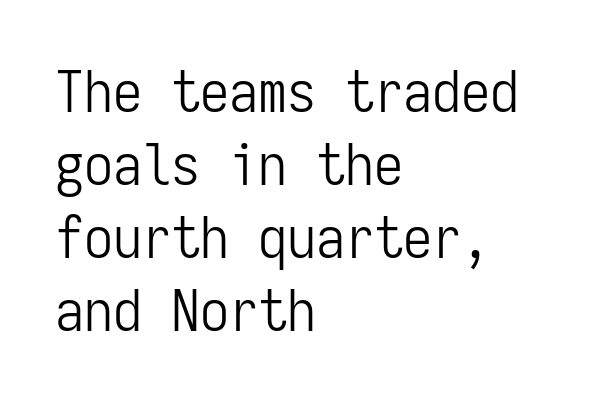
The image shows 58 px light, condensed sans-serif type, upright, monospaced; set left-aligned, normal line spacing (1.26x), normal letter spacing, not underlined; low stroke contrast and a medium x-height.
